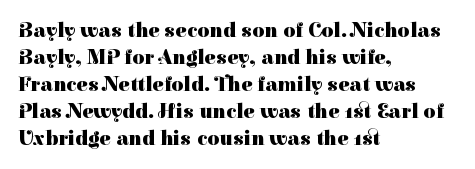
Which margin do the lines hug? The left one — the right edge is uneven. The foot of each line stays bare and open. Strokes here are thick enough to call this a true bold. Does the lettering tilt? It doesn't — this is upright. You could call the tracking neutral — neither tight nor loose. Interline gaps are of average width in this sample.
